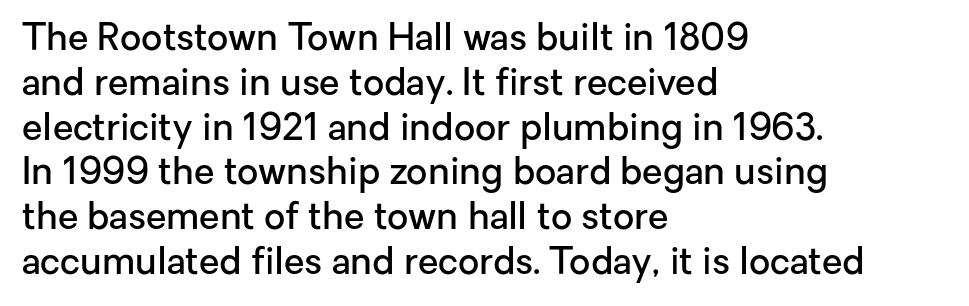
Q: Is the text bold? A: Semi-bold.
Q: Is the text italic (slanted)? A: No, it is upright.
Q: Is the typeface a serif or a sans-serif typeface? A: Sans-serif.
Q: Is the text underlined? A: No.
Q: How is the paragraph aligned? A: Left-aligned.
Q: Is the spacing between letters normal or unusually wide? A: Normal.
Q: Width (condensed, normal, or wide)? A: Normal.
Q: Stroke contrast? A: Low.
Q: x-height? A: Medium.
Q: Monospaced? A: No.
